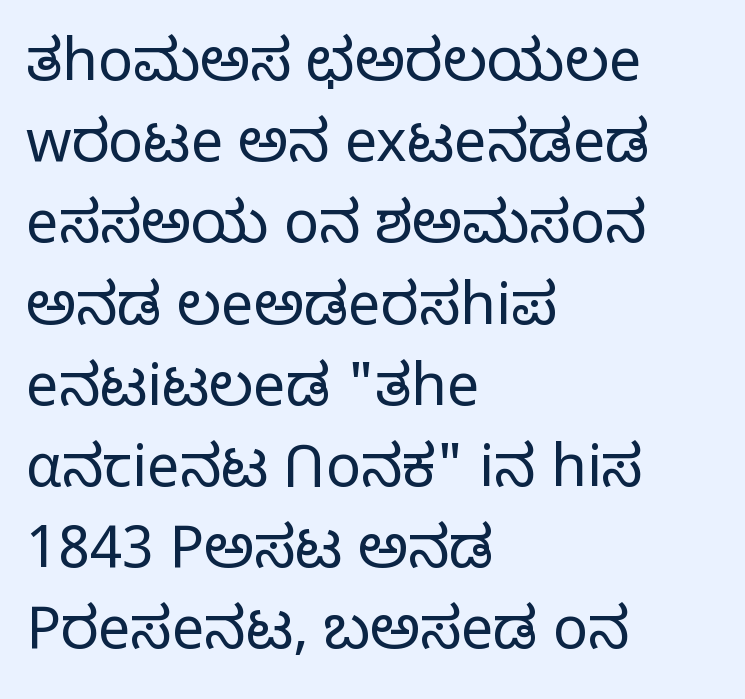
The ragged edge is on the right, which tells us the setting is flush left. Think of a printed novel: that variable character pitch is what you see here. The typeface has the unassuming heft of standard copy or less. These lines sit exactly where default settings would place them. The rendering shows plain stroke endings on the letterforms — a sans-serif design.
